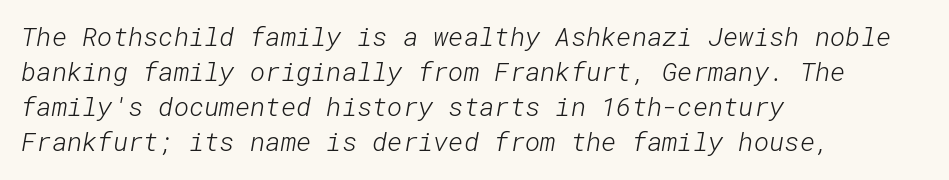
Q: Is the text bold? A: No.
Q: Is the text underlined? A: No.
Q: How is the paragraph aligned? A: Left-aligned.
Q: Is the spacing between letters normal or unusually wide? A: Normal.
Q: Is the spacing between lines tight, normal or loose? A: Normal.
